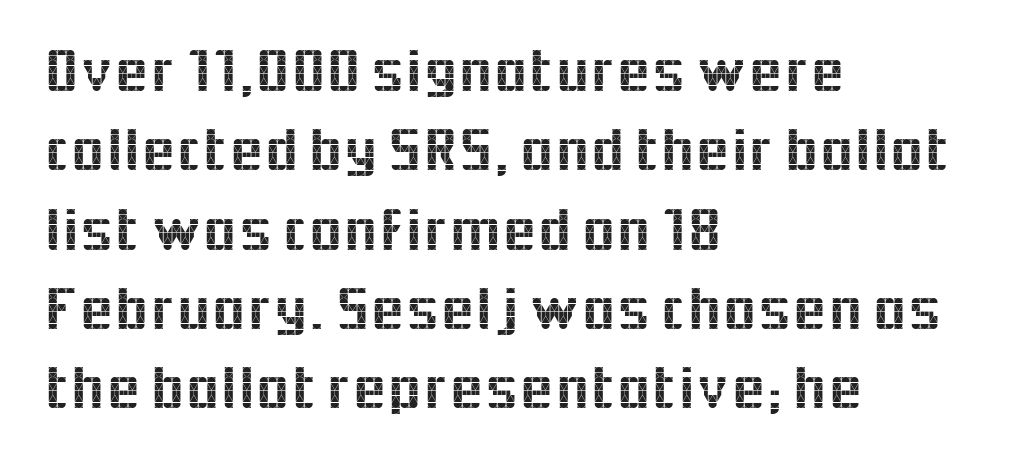
Tracking here is standard; glyphs follow each other at the usual distance. The strip under each line holds only bare page. The letters advance in unequal steps, a hallmark of proportional type. Nope, not italic — everything's standing straight. In terms of letterform style, serifs are entirely absent.
